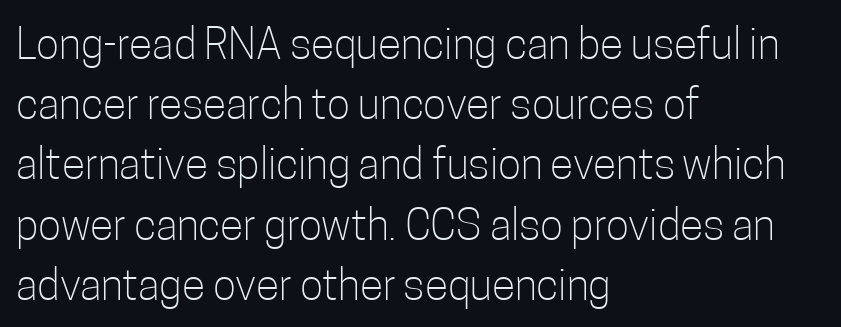
The image shows 43 px light, condensed sans-serif type, upright; set left-aligned, normal line spacing (1.4x), normal letter spacing, not underlined; low stroke contrast and a medium x-height.
